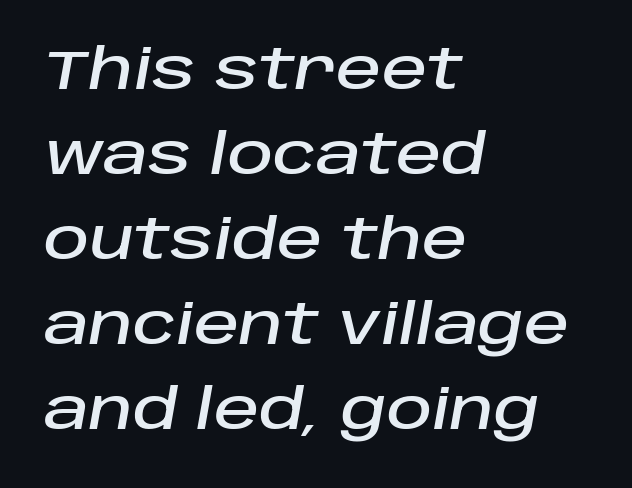
{"italic": "yes", "lean": "right", "slant_degrees": 10, "width": "normal", "stroke_contrast": "low", "x_height": "large", "monospaced": "no", "underline": "no", "align": "left", "line_spacing": "normal", "line_spacing_ratio": 1.52, "letter_spacing": "normal", "letter_spacing_em": 0.0, "glyph_px": 56}
